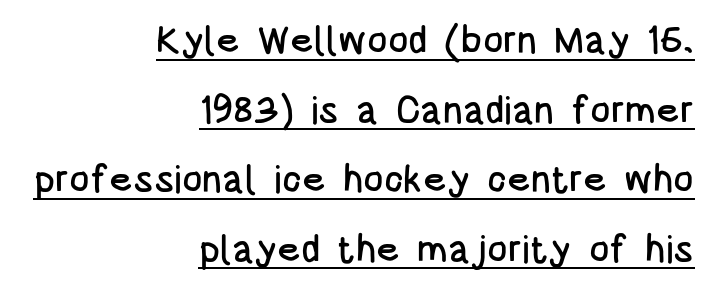
The lettering stays uniformly vertical, giving the passage a roman look. The rendering uses the underline text-decoration. The passage shown has conventional tracking throughout. Note the varied advance widths — an 'i' is clearly narrower than an 'm'. The typeface chosen for these lines omits serifs.
